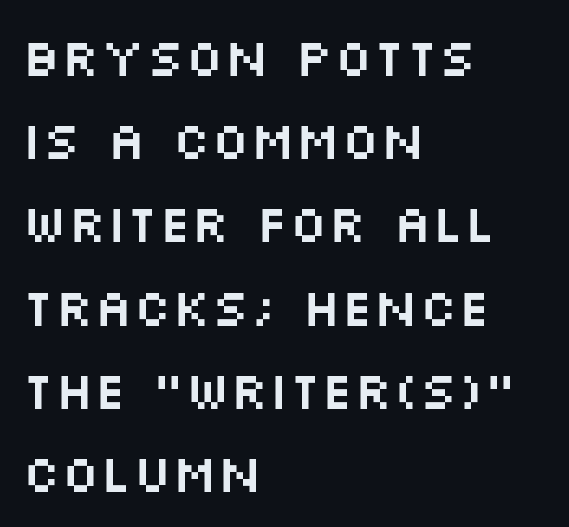
Q: Is the text italic (slanted)? A: No, it is upright.
Q: Is the typeface a serif or a sans-serif typeface? A: Sans-serif.
Q: Is the text underlined? A: No.
Q: How is the paragraph aligned? A: Left-aligned.
Q: Is the spacing between letters normal or unusually wide? A: Normal.
Q: Is the spacing between lines tight, normal or loose? A: Normal.
Q: Width (condensed, normal, or wide)? A: Wide.
Q: Stroke contrast? A: Medium.
Q: x-height? A: Large.
Q: Monospaced? A: No.
